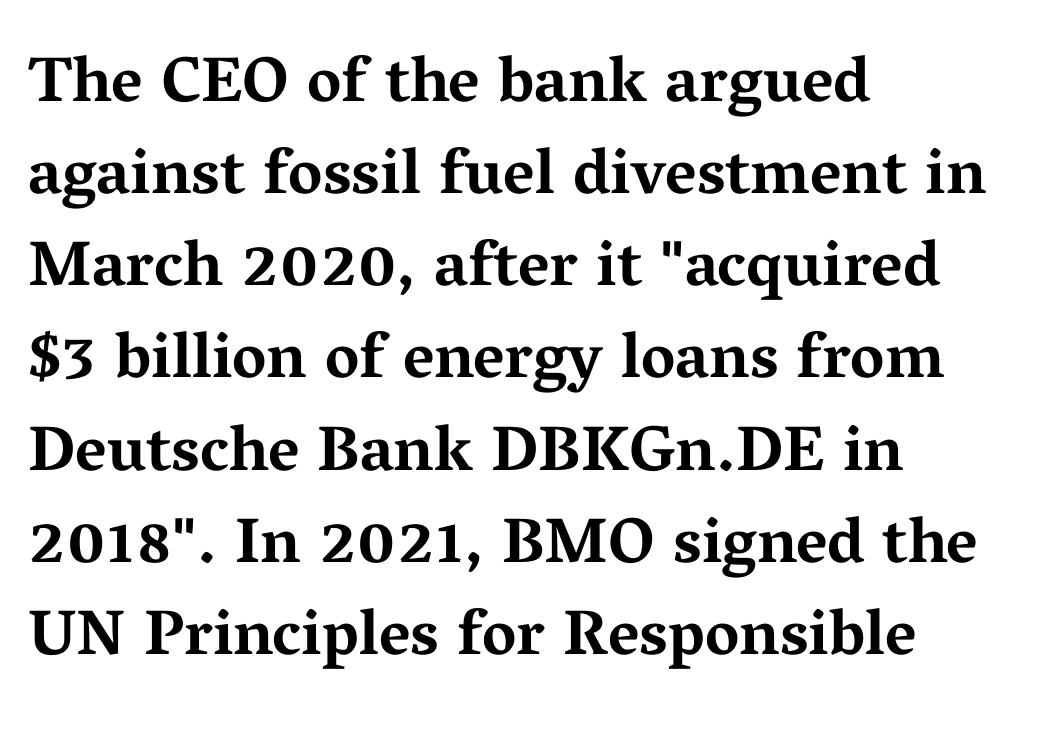
Decoration check: the copy has no underline. The axis of the letterforms is exactly vertical. Line beginnings align vertically; line endings do not. Every letter is thick-stroked: bold, no question. This sample uses a serif face.
